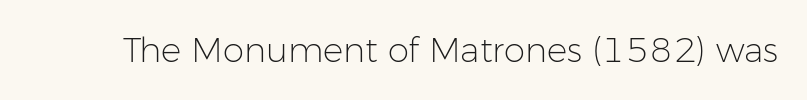
Q: Is the text bold? A: No.
Q: Is the text italic (slanted)? A: No, it is upright.
Q: Is the typeface a serif or a sans-serif typeface? A: Sans-serif.
Q: Is the text underlined? A: No.
Q: Is the spacing between letters normal or unusually wide? A: Normal.
Q: Width (condensed, normal, or wide)? A: Normal.
Q: Stroke contrast? A: Low.
Q: x-height? A: Medium.
Q: Monospaced? A: No.
